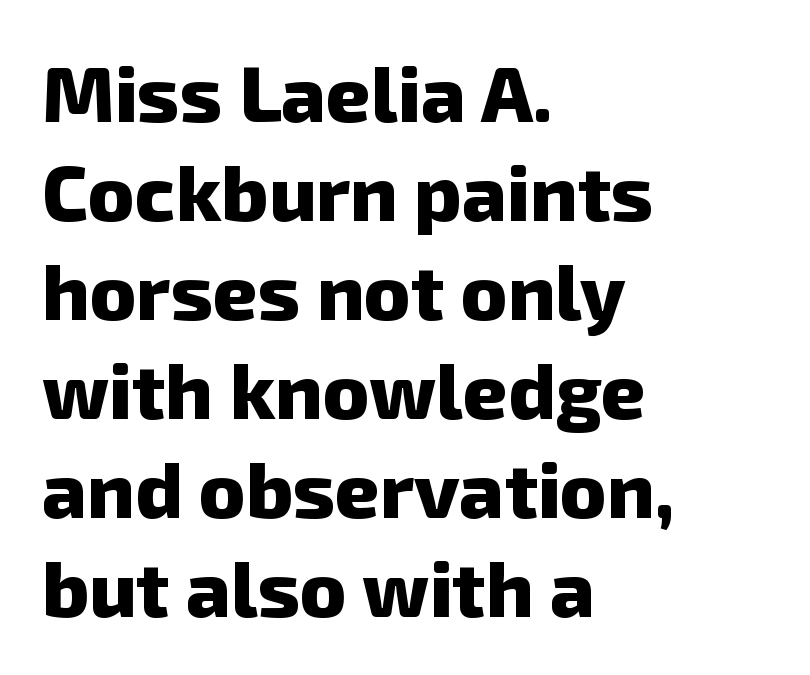
Any mark beneath the type? The region is blank. A typesetter would call this zero additional tracking. I'd describe the lettering as bold — thick and assertive. Does the leading feel generous? No, just average.
